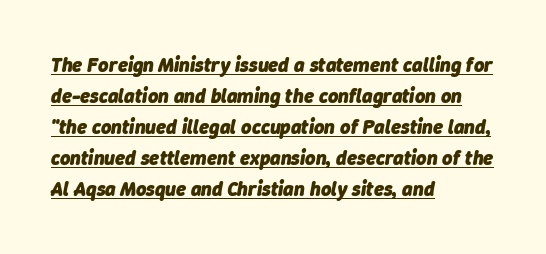
The compositor pushed each line to the left boundary. The axis of the letterforms is tilted away from vertical. I'd describe the lettering as bold — thick and assertive. This rendering leaves character spacing at its baseline value.
